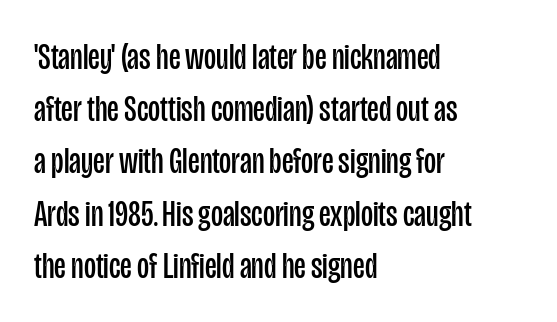
{"serif": "no", "italic": "no", "bold": "no", "weight": "regular", "width": "condensed", "stroke_contrast": "low", "x_height": "large", "monospaced": "no", "underline": "no", "align": "left", "line_spacing": "normal", "line_spacing_ratio": 1.41, "letter_spacing": "normal", "letter_spacing_em": 0.0, "glyph_px": 37}
